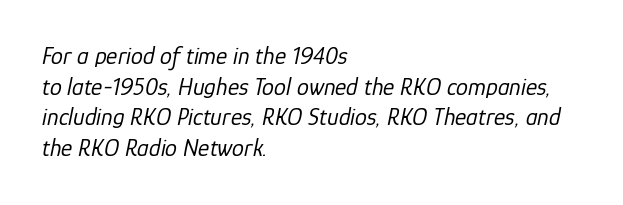
{"italic": "yes", "lean": "right", "slant_degrees": 12, "bold": "no", "underline": "no", "align": "left", "line_spacing": "normal", "line_spacing_ratio": 1.28, "letter_spacing": "normal", "letter_spacing_em": 0.0, "glyph_px": 24}
